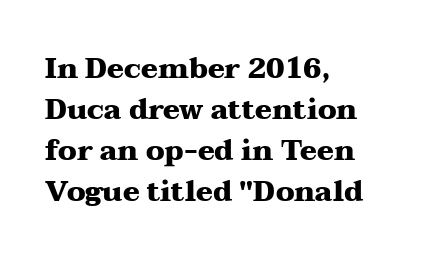
Q: Is the text bold? A: Yes.
Q: Is the text italic (slanted)? A: No, it is upright.
Q: Is the typeface a serif or a sans-serif typeface? A: Serif.
Q: Is the text underlined? A: No.
Q: How is the paragraph aligned? A: Left-aligned.
Q: Is the spacing between letters normal or unusually wide? A: Normal.
Q: Is the spacing between lines tight, normal or loose? A: Normal.
Q: Width (condensed, normal, or wide)? A: Wide.
Q: Stroke contrast? A: Medium.
Q: x-height? A: Medium.
Q: Monospaced? A: No.
